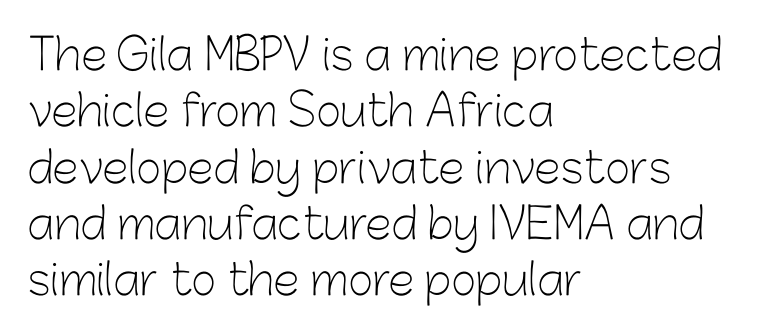
{"serif": "no", "italic": "no", "bold": "no", "weight": "light", "width": "normal", "stroke_contrast": "low", "x_height": "medium", "monospaced": "no", "underline": "no", "align": "left", "line_spacing": "normal", "line_spacing_ratio": 1.31, "letter_spacing": "normal", "letter_spacing_em": 0.0, "glyph_px": 43}
